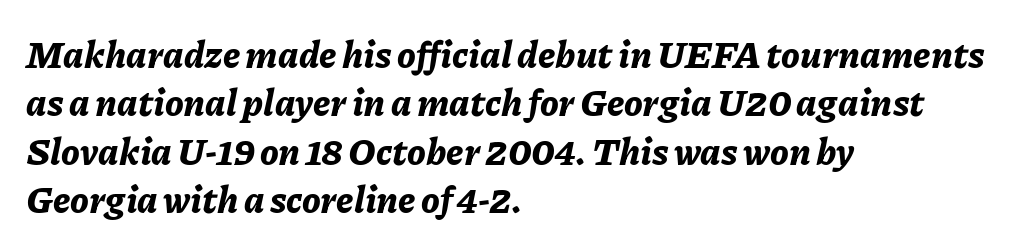
Honestly, the row spacing looks completely unremarkable. The whole block is typeset with a tilt. The font is running at its bold setting. The ragged edge is on the right, which tells us the setting is flush left.
